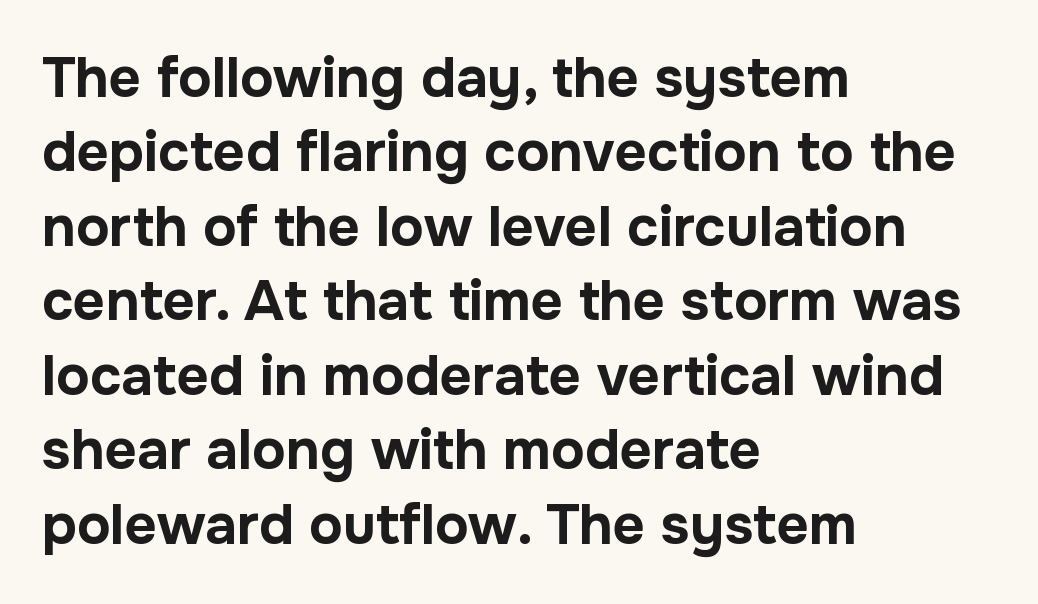
The passage shown is typed in a proportional face where columns would drift. Characters remain perfectly vertical along every line. Where is the straight margin? On the left. The glyphs have the mass of a bold cut. Line spacing here is normal.
